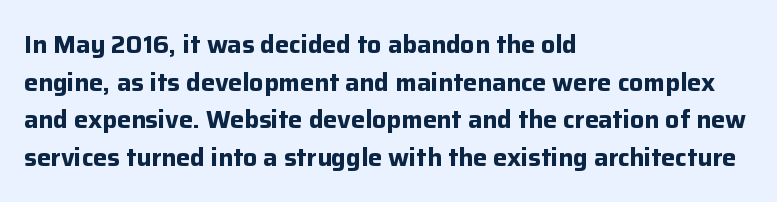
{"italic": "no", "bold": "yes", "underline": "no", "align": "left", "line_spacing": "normal", "line_spacing_ratio": 1.51, "letter_spacing": "normal", "letter_spacing_em": 0.0, "glyph_px": 25}
